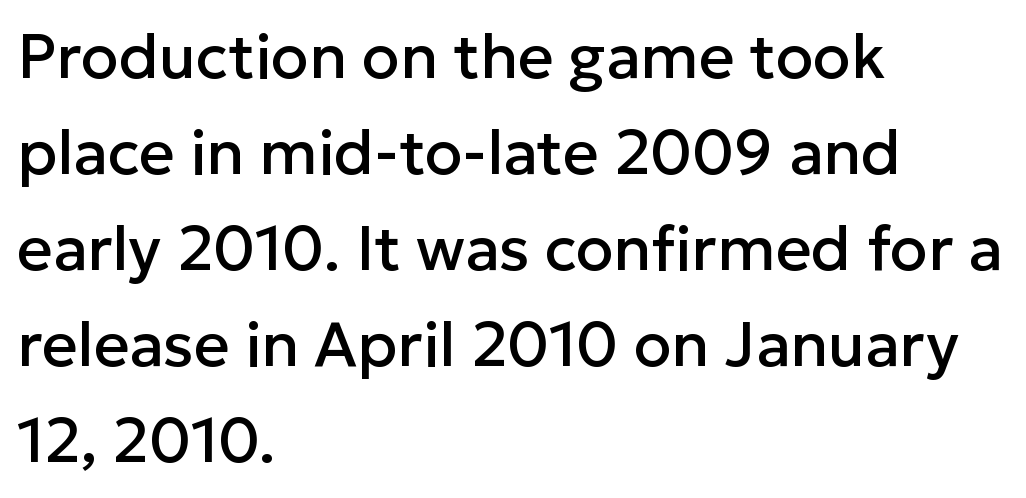
Q: Is the text italic (slanted)? A: No, it is upright.
Q: Is the typeface a serif or a sans-serif typeface? A: Sans-serif.
Q: Is the text underlined? A: No.
Q: How is the paragraph aligned? A: Left-aligned.
Q: Is the spacing between letters normal or unusually wide? A: Normal.
Q: Is the spacing between lines tight, normal or loose? A: Normal.
Q: Width (condensed, normal, or wide)? A: Normal.
Q: Stroke contrast? A: Low.
Q: x-height? A: Medium.
Q: Monospaced? A: No.
